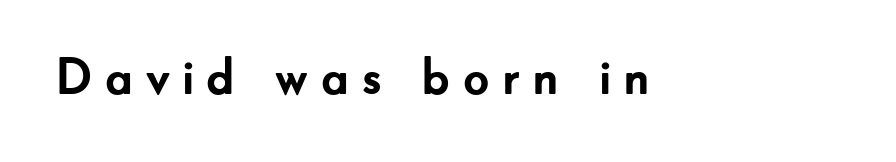
Q: Is the text bold? A: Yes.
Q: Is the text italic (slanted)? A: No, it is upright.
Q: Is the typeface a serif or a sans-serif typeface? A: Sans-serif.
Q: Is the text underlined? A: No.
Q: Is the spacing between letters normal or unusually wide? A: Unusually wide.
Q: Width (condensed, normal, or wide)? A: Normal.
Q: Stroke contrast? A: Low.
Q: x-height? A: Small.
Q: Monospaced? A: No.
